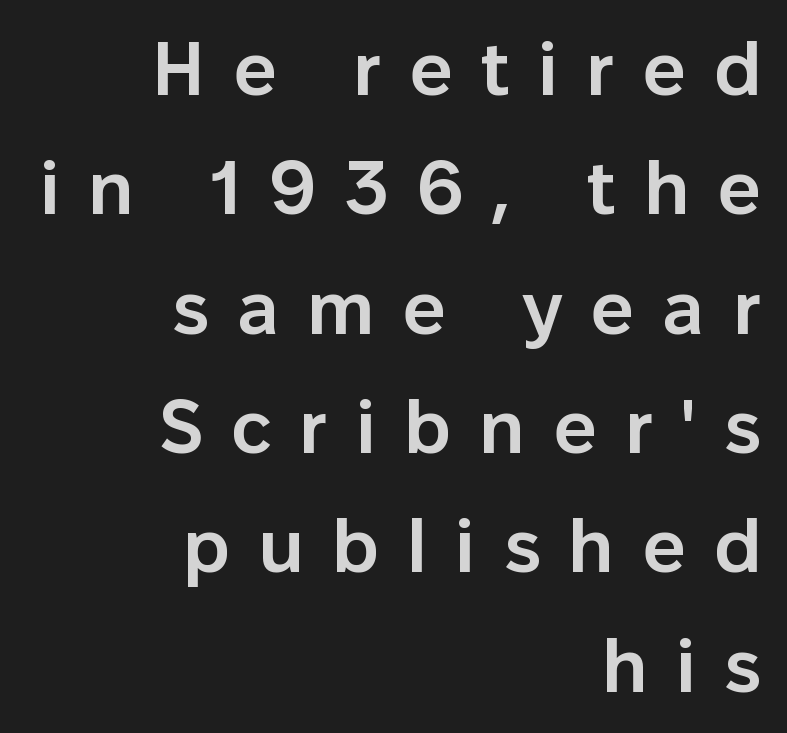
{"serif": "no", "italic": "no", "bold": "semi", "weight": "semibold", "width": "normal", "stroke_contrast": "low", "x_height": "medium", "monospaced": "no", "underline": "no", "align": "right", "line_spacing": "normal", "line_spacing_ratio": 1.57, "letter_spacing": "wide", "letter_spacing_em": 0.37, "glyph_px": 76}
